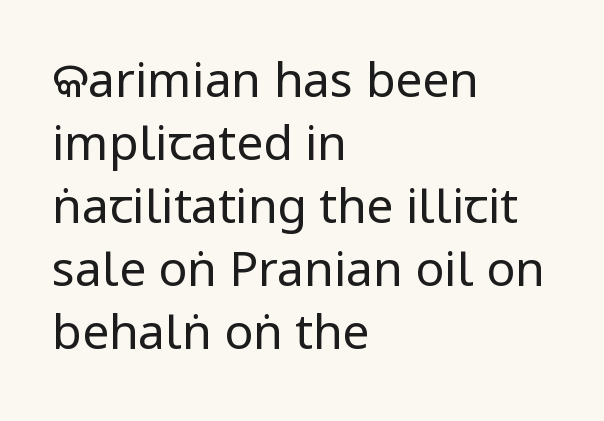
{"serif": "no", "italic": "no", "bold": "no", "weight": "regular", "width": "condensed", "stroke_contrast": "low", "x_height": "large", "monospaced": "no", "underline": "no", "align": "left", "line_spacing": "normal", "line_spacing_ratio": 1.31, "letter_spacing": "normal", "letter_spacing_em": 0.0, "glyph_px": 48}
